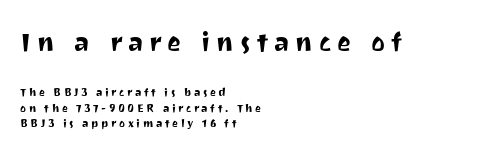
Q: Is the text italic (slanted)? A: No, it is upright.
Q: Is the typeface a serif or a sans-serif typeface? A: Sans-serif.
Q: Is the text underlined? A: No.
Q: How is the paragraph aligned? A: Left-aligned.
Q: Is the spacing between lines tight, normal or loose? A: Tight.
Q: Which block of text is set in a larger size, the first (top) or the second (bottom)? A: The first (top) one.
Q: Width (condensed, normal, or wide)? A: Normal.
Q: Stroke contrast? A: Medium.
Q: x-height? A: Medium.
Q: Monospaced? A: No.
